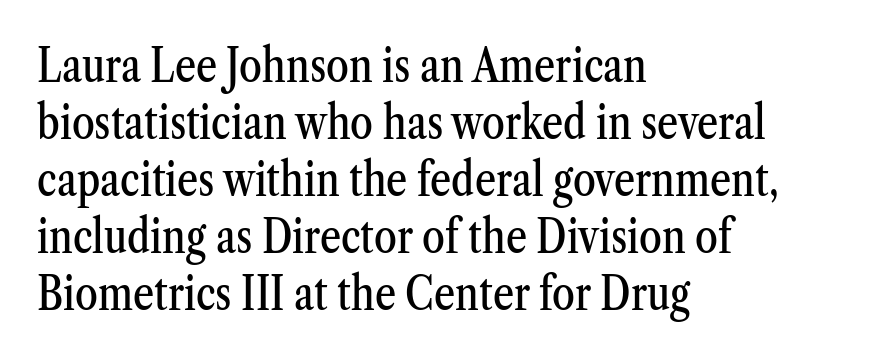
{"serif": "yes", "italic": "no", "width": "condensed", "stroke_contrast": "medium", "x_height": "medium", "monospaced": "no", "underline": "no", "align": "left", "line_spacing_ratio": 1.24, "letter_spacing": "normal", "letter_spacing_em": 0.0, "glyph_px": 46}
